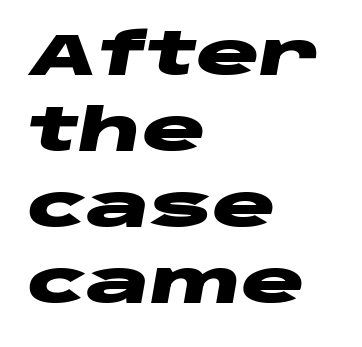
Q: Is the text bold? A: Yes.
Q: Is the text italic (slanted)? A: Yes, it leans right by about 10 degrees.
Q: Is the text underlined? A: No.
Q: How is the paragraph aligned? A: Left-aligned.
Q: Is the spacing between letters normal or unusually wide? A: Normal.
Q: Is the spacing between lines tight, normal or loose? A: Normal.
Q: Width (condensed, normal, or wide)? A: Wide.
Q: Stroke contrast? A: Low.
Q: x-height? A: Large.
Q: Monospaced? A: No.
